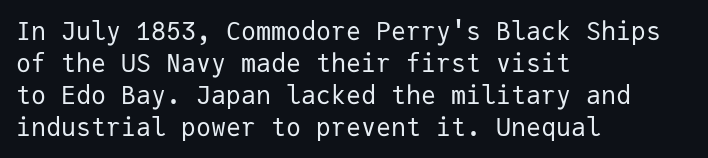
The image shows 25 px text type, upright; set left-aligned, normal line spacing (1.28x), normal letter spacing, not underlined.
